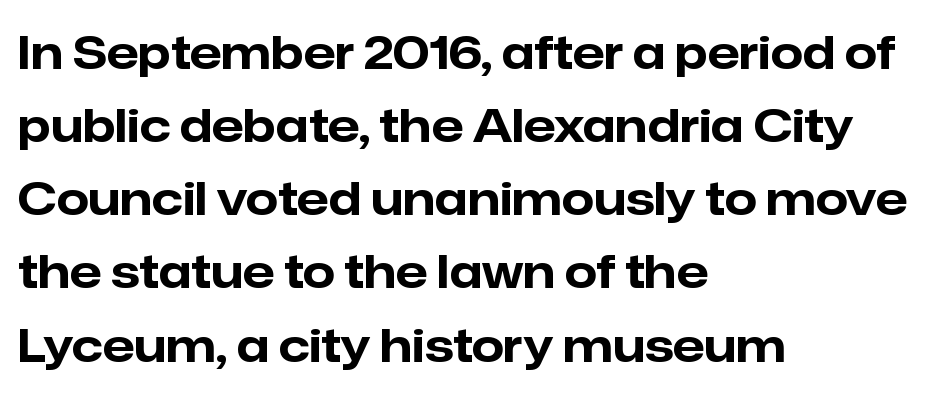
The image shows 46 px bold sans-serif type, upright; set left-aligned, normal line spacing (1.59x), normal letter spacing, not underlined; low stroke contrast and a medium x-height.
